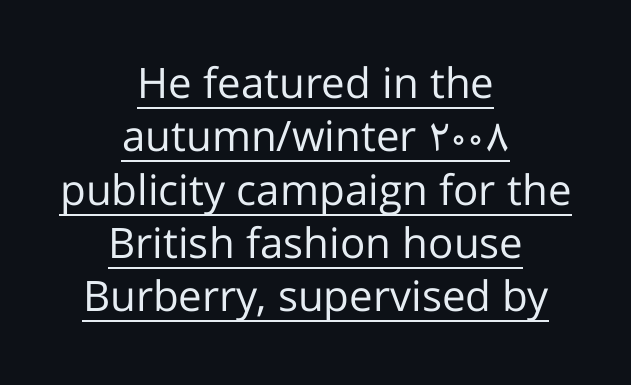
The image shows 42 px regular-weight sans-serif type, upright; set centered, normal line spacing (1.27x), normal letter spacing, underlined; low stroke contrast and a medium x-height.
